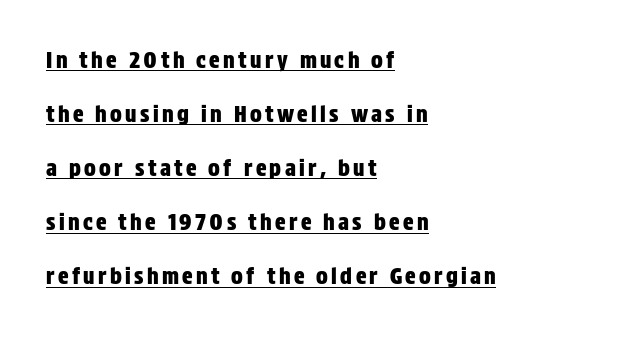
The image shows 22 px text type, upright; set left-aligned, loose line spacing (2.46x), underlined.
